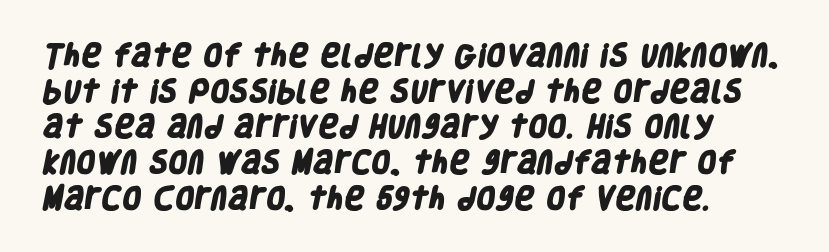
Does extra space separate the letters? No, they use regular spacing. Does the leading feel generous? No, just average. If you drew a ruler down the left edge, every line would touch it. The zone under the glyphs is completely vacant. Does the weight exceed regular? Yes, all the way to bold.
